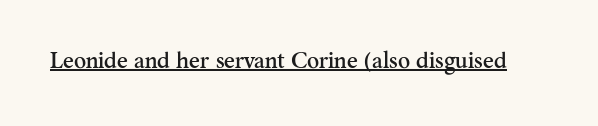
You can see a thin bar hugging the bottom of the glyphs. This rendering leaves character spacing at its baseline value. Style check: upright.
